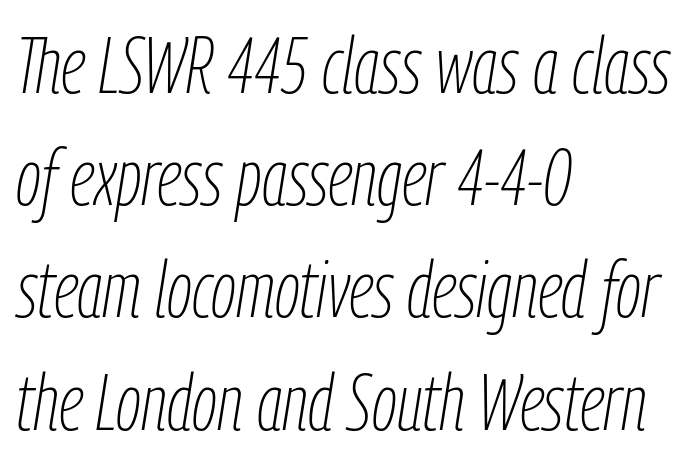
The image shows 79 px thin, condensed type, italic (leaning right); set left-aligned, normal line spacing (1.42x), normal letter spacing, not underlined; low stroke contrast and a medium x-height.
